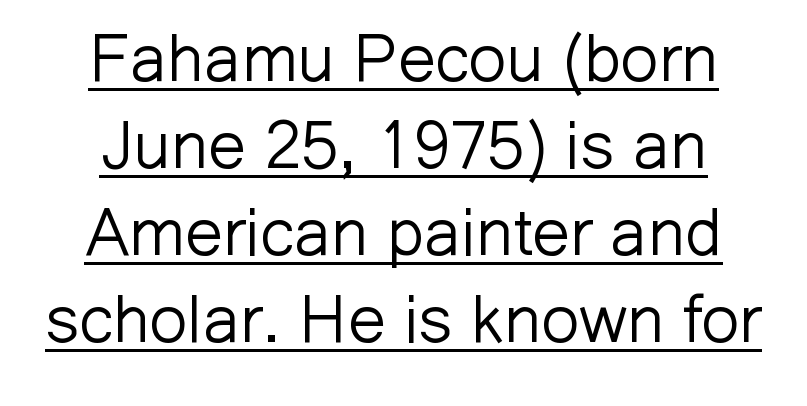
{"serif": "no", "italic": "no", "bold": "no", "weight": "light", "width": "normal", "stroke_contrast": "low", "x_height": "medium", "monospaced": "no", "underline": "yes", "align": "center", "line_spacing": "normal", "line_spacing_ratio": 1.3, "letter_spacing": "normal", "letter_spacing_em": 0.0, "glyph_px": 67}
